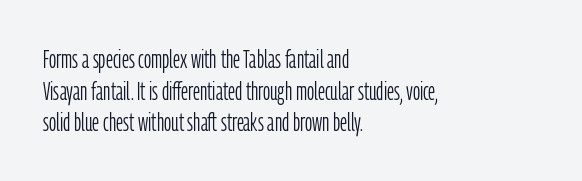
The characters are drawn with everyday or finer stroke widths. The string is rendered with underlining switched off. Leading matches the norm, producing a regular column. This sample uses plain, unmodified letter spacing.
